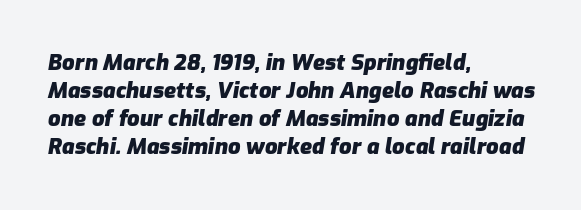
The glyphs have the mass of a bold cut. The passage shown leans; its letterforms are oblique. Notice how descenders clear the ascenders below comfortably — that's standard leading. Line beginnings align vertically; line endings do not.
